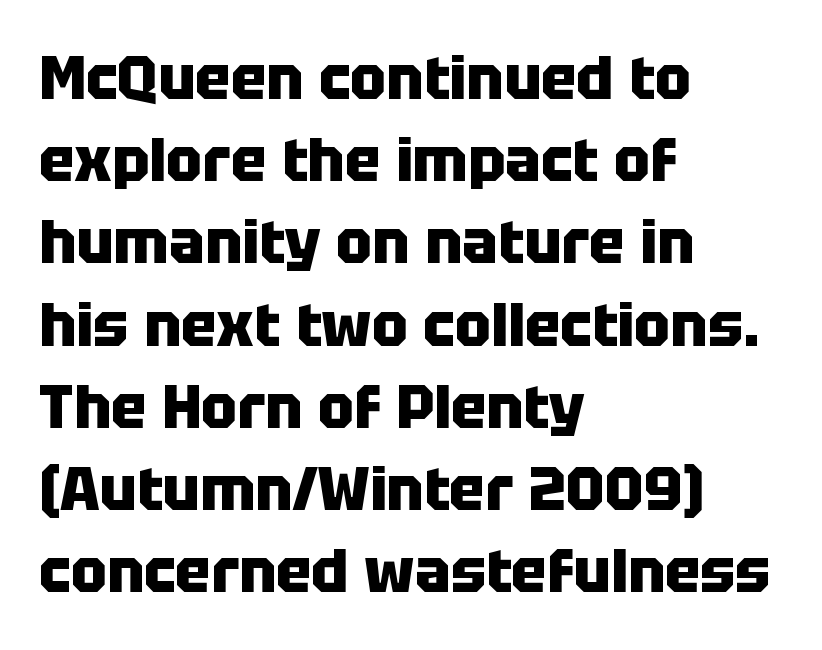
Q: Is the text bold? A: Yes.
Q: Is the text italic (slanted)? A: No, it is upright.
Q: Is the typeface a serif or a sans-serif typeface? A: Sans-serif.
Q: Is the text underlined? A: No.
Q: How is the paragraph aligned? A: Left-aligned.
Q: Is the spacing between letters normal or unusually wide? A: Normal.
Q: Is the spacing between lines tight, normal or loose? A: Normal.
Q: Width (condensed, normal, or wide)? A: Normal.
Q: Stroke contrast? A: Low.
Q: x-height? A: Large.
Q: Monospaced? A: No.
